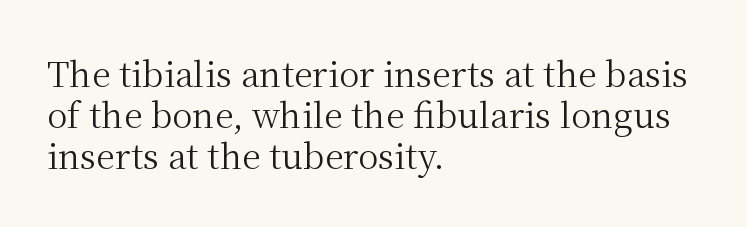
{"serif": "yes", "italic": "no", "bold": "no", "weight": "regular", "width": "normal", "stroke_contrast": "medium", "x_height": "medium", "monospaced": "no", "underline": "no", "align": "left", "line_spacing_ratio": 1.21, "letter_spacing": "normal", "letter_spacing_em": 0.0, "glyph_px": 34}
